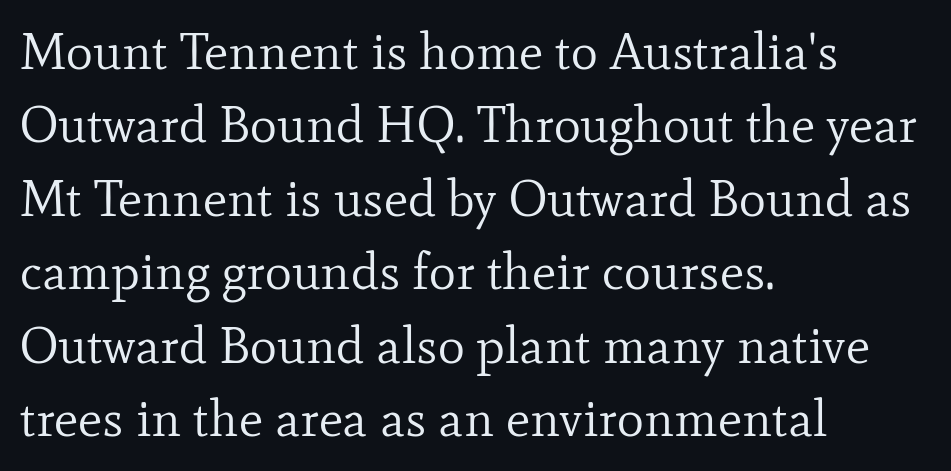
{"serif": "yes", "italic": "no", "bold": "no", "weight": "regular", "width": "normal", "stroke_contrast": "low", "x_height": "small", "monospaced": "no", "underline": "no", "align": "left", "line_spacing": "normal", "line_spacing_ratio": 1.44, "letter_spacing": "normal", "letter_spacing_em": 0.0, "glyph_px": 51}
